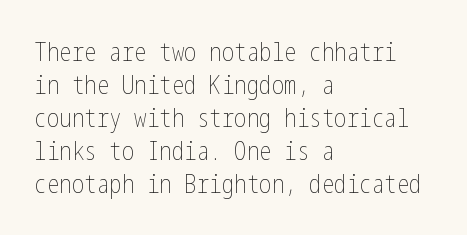
The setting favours the left margin, as ordinary paragraphs usually do. The letters stand upright; this is a roman face. Does the leading feel generous? No, just average. The passage shown has conventional tracking throughout. Each stroke keeps to a modest, everyday thickness or less.
